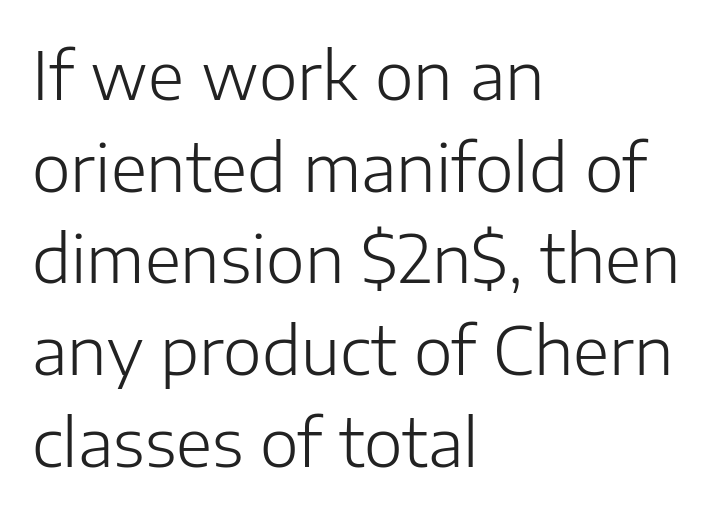
{"serif": "no", "italic": "no", "bold": "no", "weight": "light", "width": "normal", "stroke_contrast": "low", "x_height": "medium", "monospaced": "no", "underline": "no", "align": "left", "line_spacing": "normal", "line_spacing_ratio": 1.39, "letter_spacing": "normal", "letter_spacing_em": 0.0, "glyph_px": 66}
